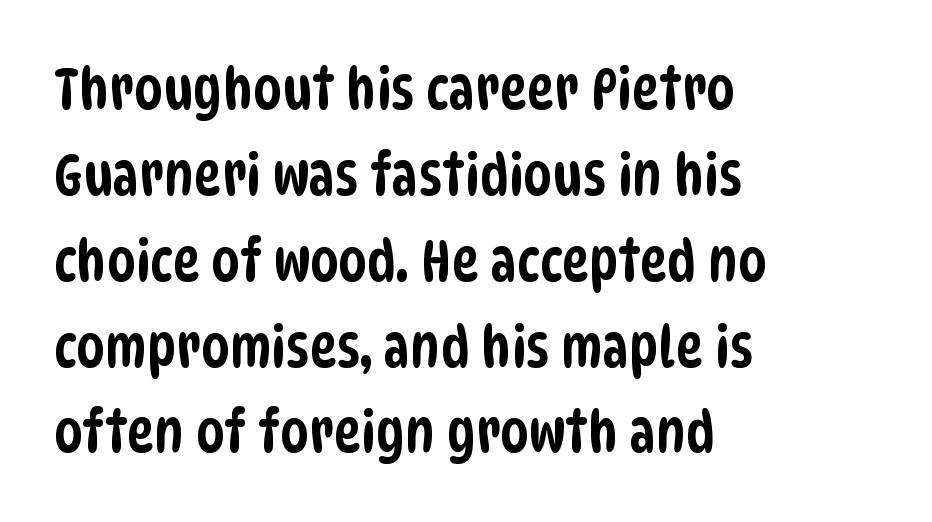
The image shows 58 px condensed sans-serif type; set left-aligned, normal line spacing (1.48x), normal letter spacing, not underlined; low stroke contrast and a large x-height.
